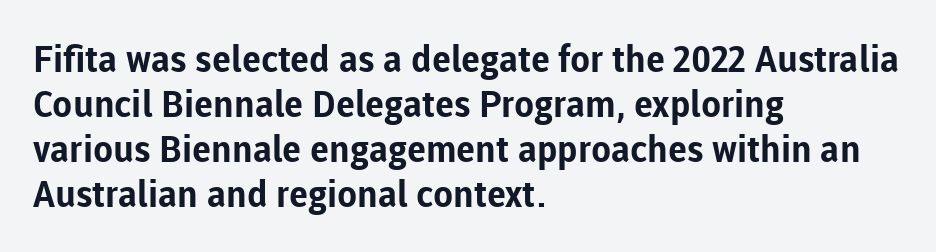
The image shows 37 px bold sans-serif type, upright; set left-aligned, line spacing 1.22x, normal letter spacing, not underlined; low stroke contrast and a medium x-height.
